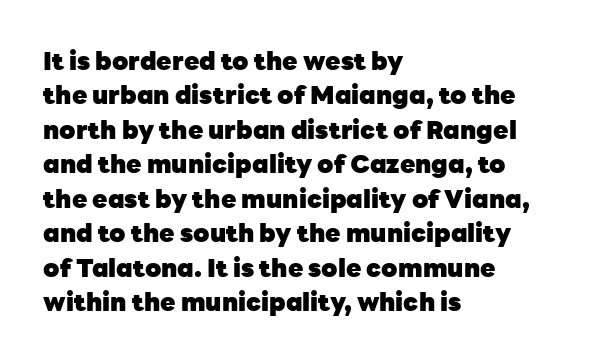
The image shows 25 px bold type, upright; set left-aligned, normal line spacing (1.38x), normal letter spacing, not underlined.
